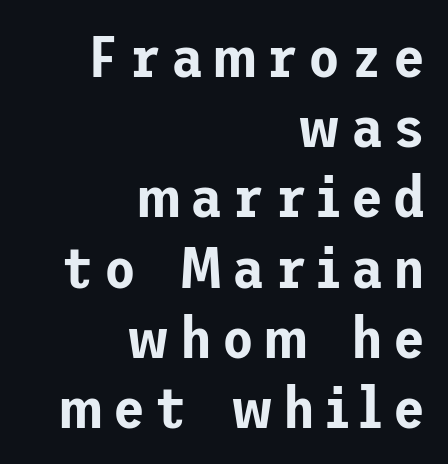
{"serif": "no", "italic": "no", "width": "normal", "stroke_contrast": "low", "x_height": "medium", "underline": "no", "align": "right", "line_spacing_ratio": 1.21, "glyph_px": 58}
